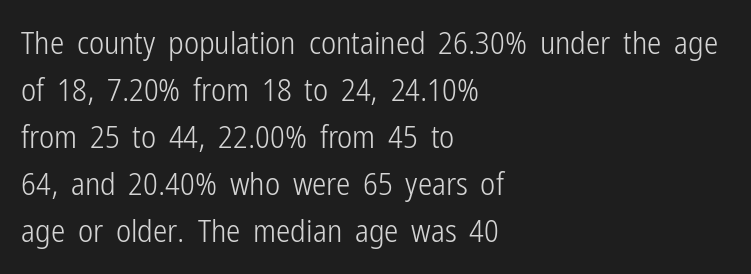
The image shows 32 px light, condensed sans-serif type, upright; set left-aligned, normal line spacing (1.47x), normal letter spacing, not underlined; low stroke contrast and a medium x-height.
